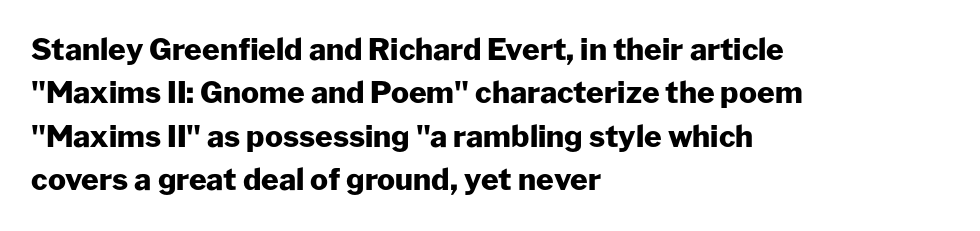
The passage shown is typeset with a sans-serif family. The gap between lines stays unmarked. Line spacing here is normal. Horizontal alignment here is leftward, the default for most running prose. The letters advance in unequal steps, a hallmark of proportional type.
